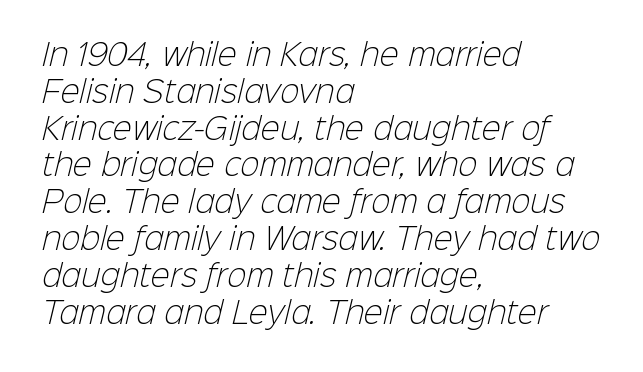
{"serif": "no", "bold": "no", "weight": "light", "width": "normal", "stroke_contrast": "low", "x_height": "medium", "monospaced": "no", "underline": "no", "align": "left", "line_spacing": "normal", "line_spacing_ratio": 1.27, "letter_spacing": "normal", "letter_spacing_em": 0.0, "glyph_px": 29}
